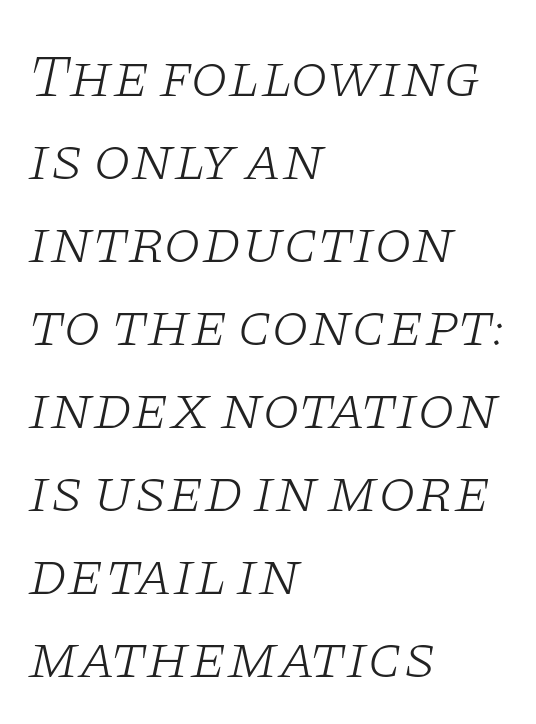
The image shows 61 px light, wide serif type, italic (leaning right); set left-aligned, normal line spacing (1.36x), normal letter spacing, not underlined; low stroke contrast and a large x-height.
